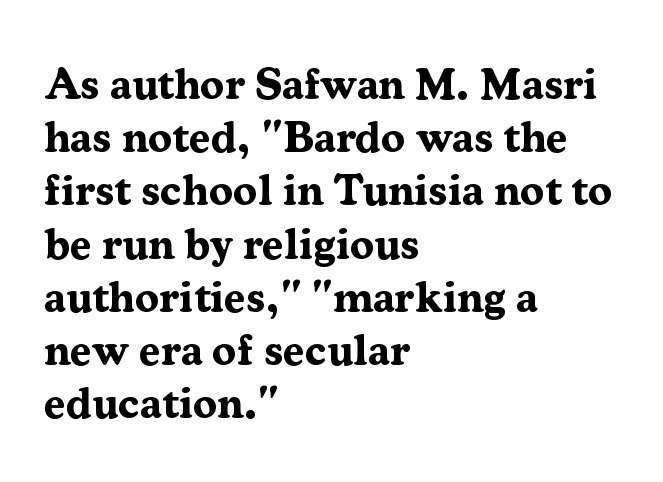
Plenty of ink on the page — the face is bold. Spacing verdict: proportional, widths tailored to each character. Serif or sans? Serif — the stroke terminals have little feet. Notice how the stems are strictly vertical — no italics here. Line beginnings align vertically; line endings do not.
